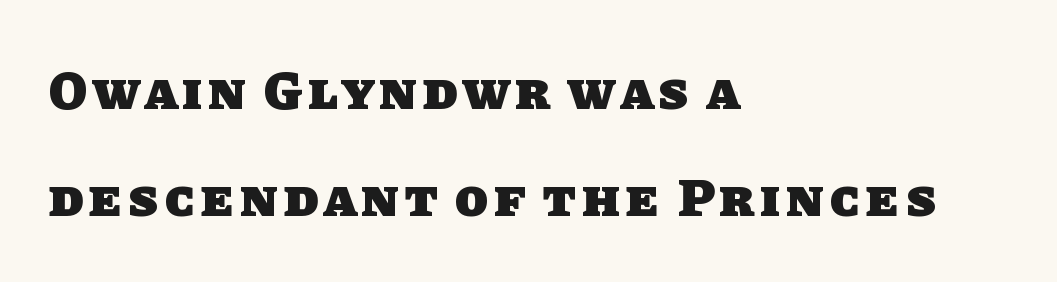
The passage shown is typed in a proportional face where columns would drift. Glance below the letters and you will spot only blank space. The rag falls on the right side of this text block. Widely set lines give the paragraph a tall, airy silhouette.
